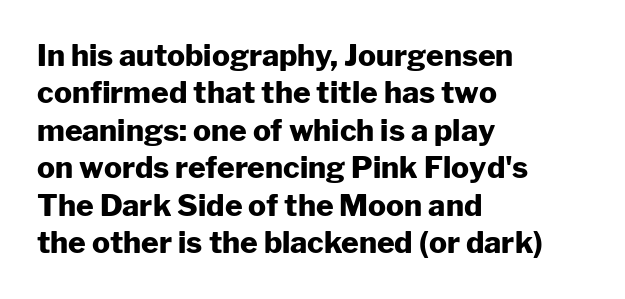
Q: Is the text bold? A: Yes.
Q: Is the text italic (slanted)? A: No, it is upright.
Q: Is the typeface a serif or a sans-serif typeface? A: Sans-serif.
Q: Is the text underlined? A: No.
Q: How is the paragraph aligned? A: Left-aligned.
Q: Is the spacing between letters normal or unusually wide? A: Normal.
Q: Is the spacing between lines tight, normal or loose? A: Normal.
Q: Width (condensed, normal, or wide)? A: Normal.
Q: Stroke contrast? A: Low.
Q: x-height? A: Medium.
Q: Monospaced? A: No.
